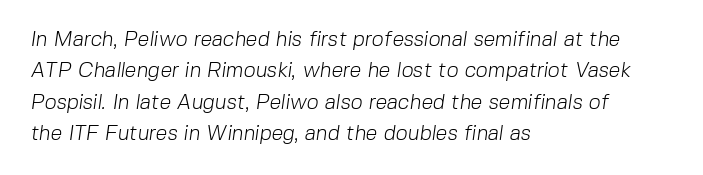
{"bold": "no", "underline": "no", "align": "left", "line_spacing": "normal", "line_spacing_ratio": 1.49, "letter_spacing": "normal", "letter_spacing_em": 0.0, "glyph_px": 21}
